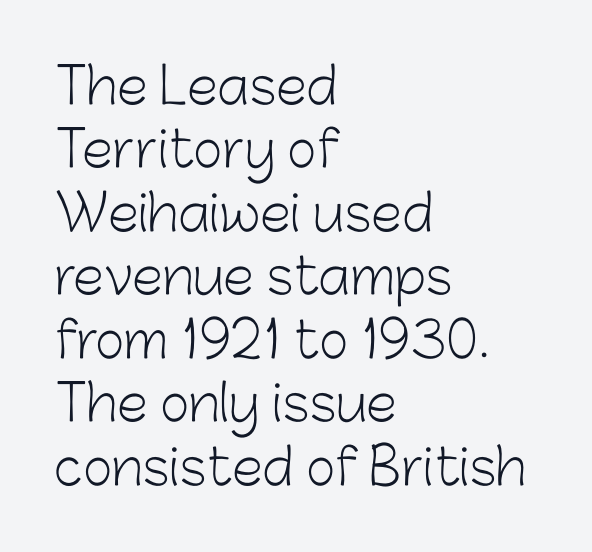
The image shows 50 px light sans-serif type, upright; set left-aligned, normal line spacing (1.27x), normal letter spacing, not underlined; low stroke contrast and a medium x-height.
